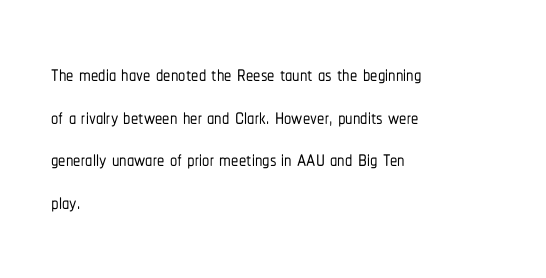
The image shows 29 px condensed sans-serif type, upright; set left-aligned, normal line spacing (1.47x), normal letter spacing, not underlined; low stroke contrast and a medium x-height.
